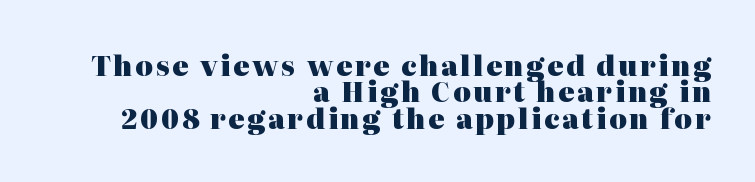
The image shows 27 px bold type, upright; set right-aligned, tight line spacing (0.98x), not underlined.
